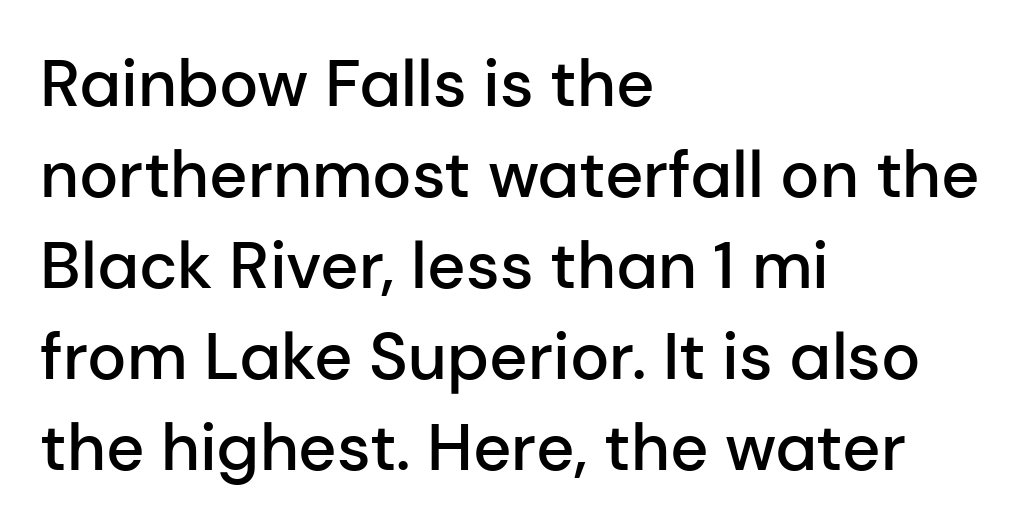
{"serif": "no", "italic": "no", "bold": "semi", "weight": "semibold", "width": "normal", "stroke_contrast": "low", "x_height": "medium", "monospaced": "no", "underline": "no", "align": "left", "line_spacing": "normal", "line_spacing_ratio": 1.38, "letter_spacing": "normal", "letter_spacing_em": 0.0, "glyph_px": 66}
